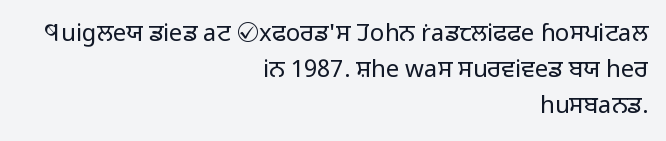
This is not heavy type; no bold has been used. The glyphs are unaccompanied by any horizontal stroke below them. The lines sit at an ordinary, default distance from one another. Here the glyphs are tracked normally, forming tight word shapes.
